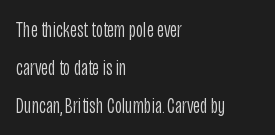
Vertical strokes here are truly vertical. Each row of text sits above clean, open space. Summary of weight: not heavy and not bold. Line beginnings align vertically; line endings do not.
